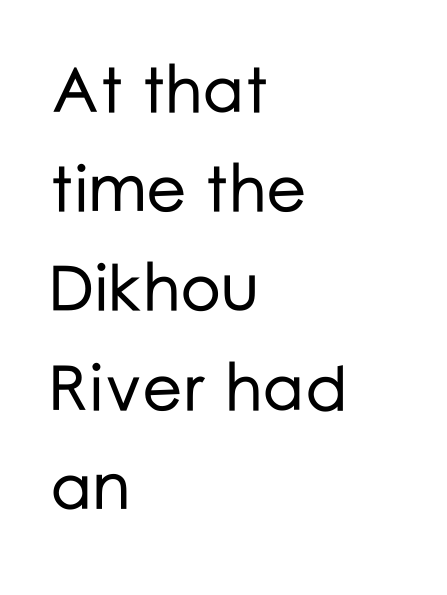
This sample uses an upright cut, with every glyph sitting square on the baseline. The type is set solid horizontally, with unmodified tracking. Grotesque or geometric, the face here clearly has no serifs. Where is the straight margin? On the left.
